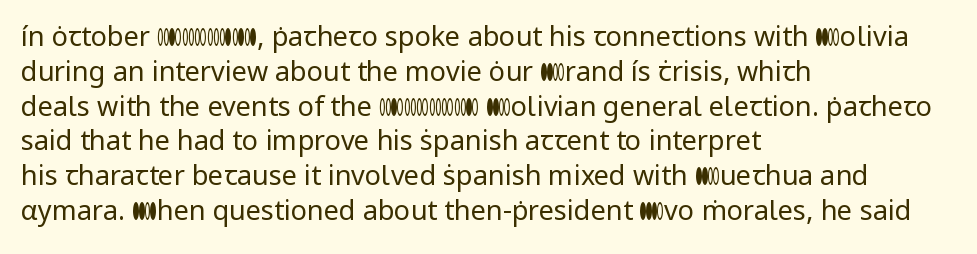
The image shows 27 px text type, upright; set left-aligned, normal line spacing (1.29x), normal letter spacing, not underlined.
